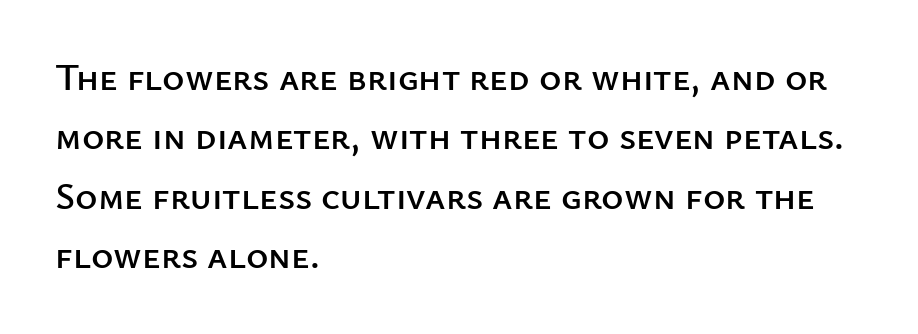
{"serif": "no", "italic": "no", "width": "normal", "stroke_contrast": "low", "x_height": "medium", "monospaced": "no", "underline": "no", "align": "left", "line_spacing": "normal", "line_spacing_ratio": 1.56, "letter_spacing": "normal", "letter_spacing_em": 0.0, "glyph_px": 38}
